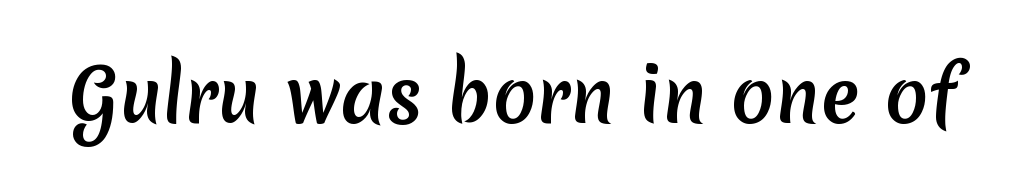
Q: Is the typeface a serif or a sans-serif typeface? A: Sans-serif.
Q: Is the text underlined? A: No.
Q: Is the spacing between letters normal or unusually wide? A: Normal.
Q: Width (condensed, normal, or wide)? A: Normal.
Q: Stroke contrast? A: Medium.
Q: x-height? A: Medium.
Q: Monospaced? A: No.
